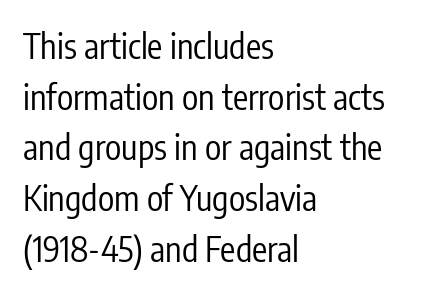
The image shows 34 px regular-weight, condensed sans-serif type, upright; set left-aligned, normal line spacing (1.49x), normal letter spacing, not underlined; low stroke contrast and a medium x-height.
